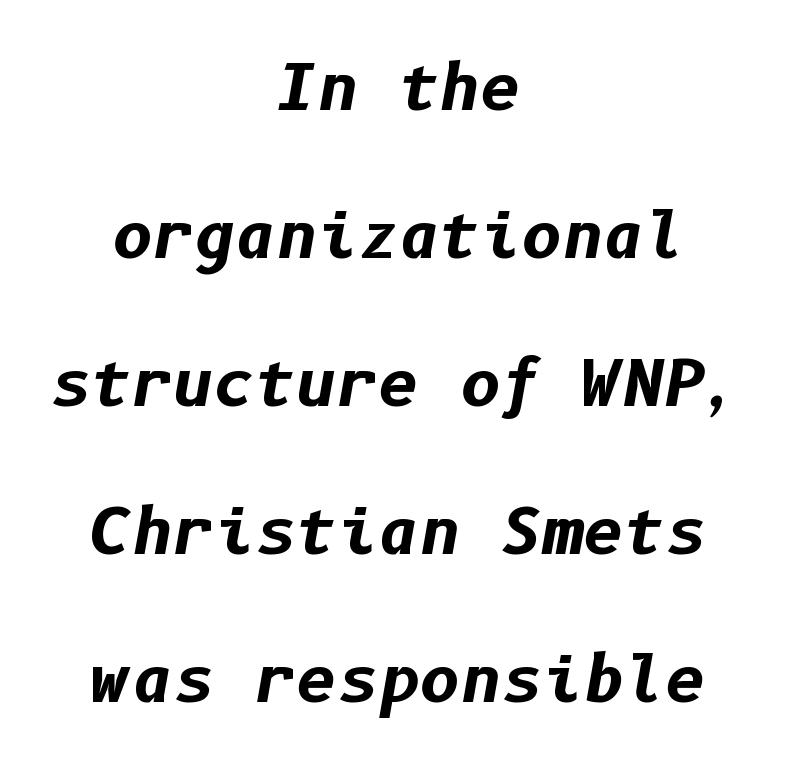
The image shows 63 px bold type, italic (leaning right); set centered, loose line spacing (2.35x), normal letter spacing, not underlined; low stroke contrast and a medium x-height.
